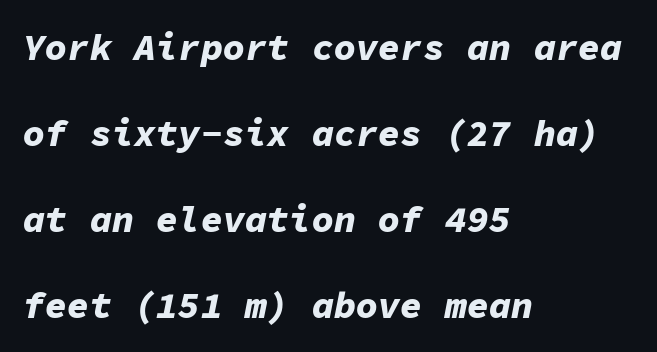
Compared with ordinary roman type, these characters are visibly tilted. Strokes here are thick enough to call this a true bold. The foot of each line stays bare and open. Is the block centered? No — it sits flush against the left margin.
